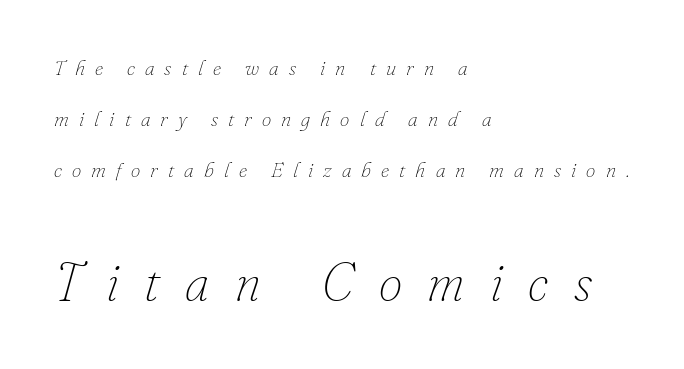
{"italic": "yes", "lean": "right", "slant_degrees": 16, "bold": "no", "weight": "thin", "width": "normal", "stroke_contrast": "low", "x_height": "small", "monospaced": "no", "underline": "no", "align": "left", "line_spacing": "loose", "line_spacing_ratio": 2.42, "letter_spacing": "wide", "letter_spacing_em": 0.48, "larger_block": "second", "size_ratio": 2.52, "glyph_px": 53}
